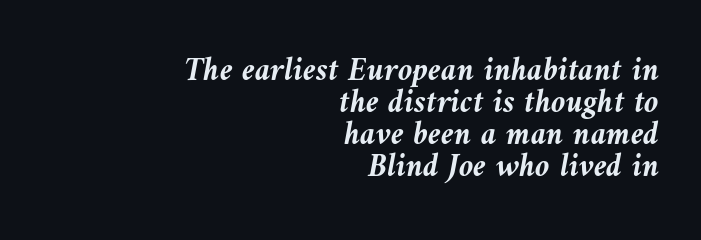
Any mark beneath the type? The region is blank. The glyphs look as if they've been sheared to an angle. Leading is clearly below the norm, producing a dense column. In terms of letterspacing, this is plain default setting. Look at the stroke-to-counter ratio: heavy, a bold.
